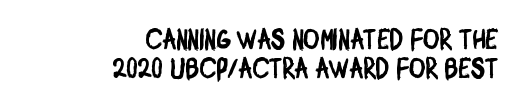
The image shows 28 px condensed sans-serif type; set right-aligned, tight line spacing (1.05x), normal letter spacing, not underlined; low stroke contrast and a large x-height.
